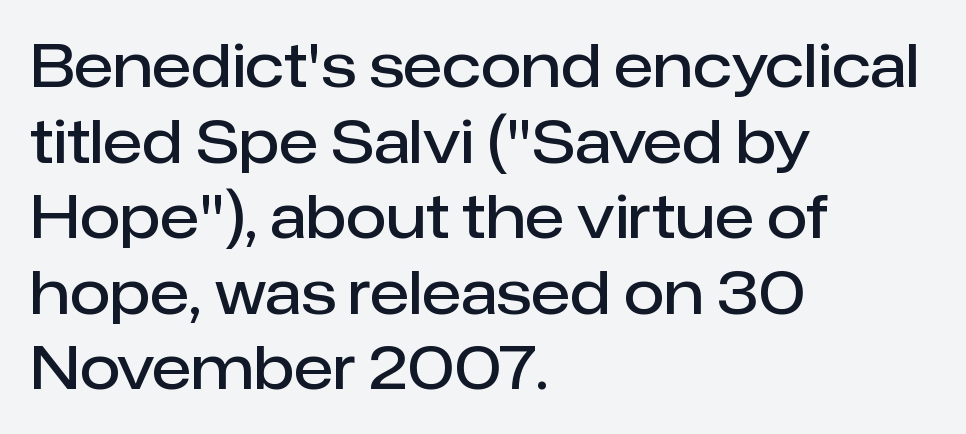
Every row of glyphs begins at an identical x-position on the left. Font category for this specimen: sans-serif. The lettering stays uniformly vertical, giving the passage a roman look. Quick note: interline space is typical.
